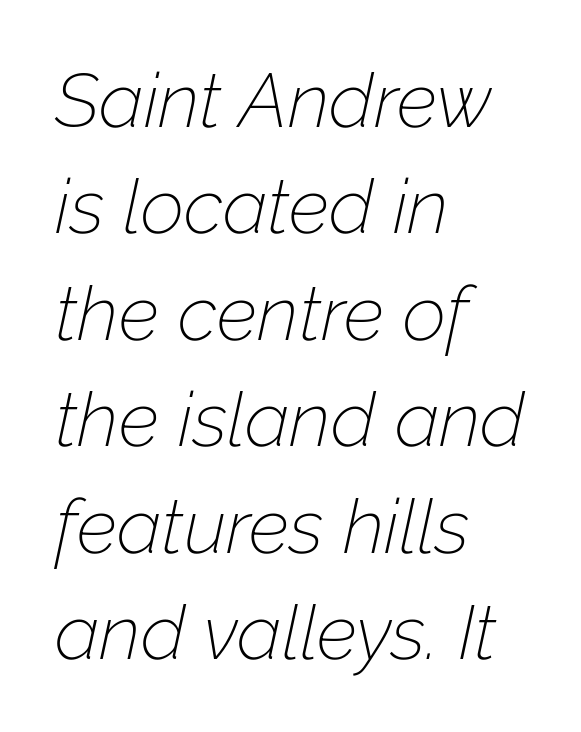
{"italic": "yes", "lean": "right", "slant_degrees": 12, "bold": "no", "weight": "thin", "width": "normal", "stroke_contrast": "low", "x_height": "medium", "monospaced": "no", "underline": "no", "align": "left", "line_spacing": "normal", "line_spacing_ratio": 1.4, "letter_spacing": "normal", "letter_spacing_em": 0.0, "glyph_px": 76}
